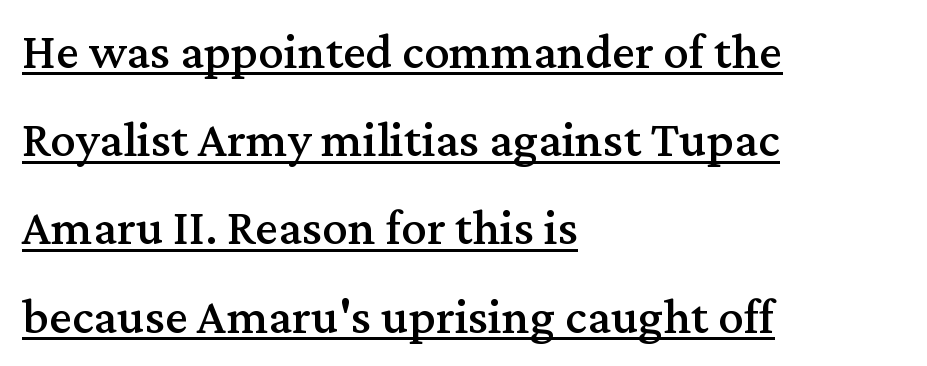
The image shows 51 px serif type, upright; set left-aligned, line spacing 1.73x, normal letter spacing, underlined; medium stroke contrast and a medium x-height.
